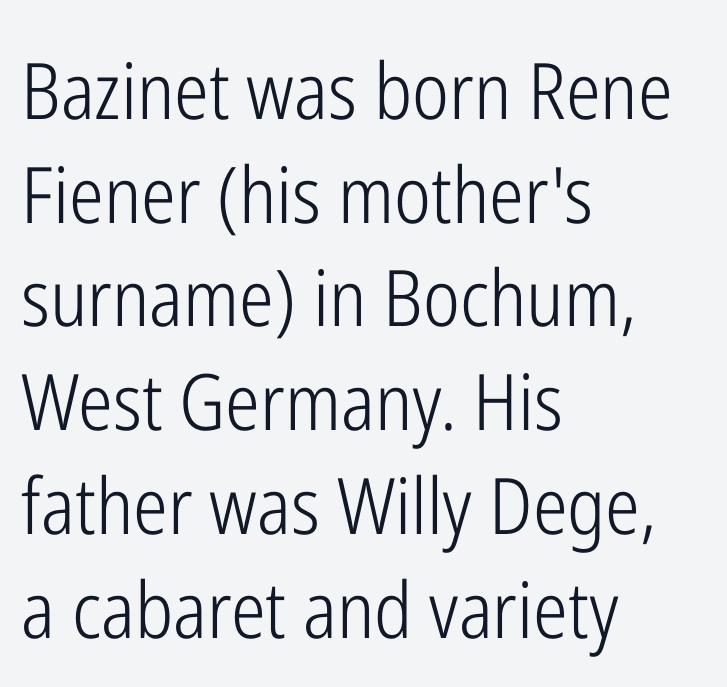
The image shows 78 px light, condensed sans-serif type, upright; set left-aligned, normal line spacing (1.33x), normal letter spacing, not underlined; low stroke contrast and a medium x-height.
